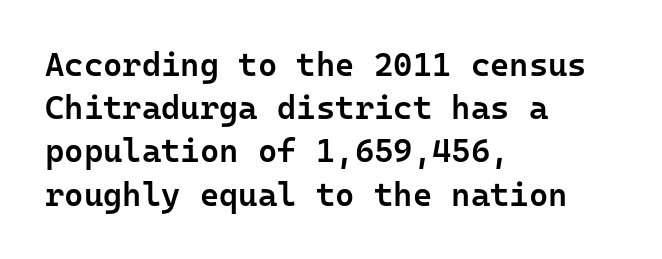
Q: Is the text bold? A: Semi-bold.
Q: Is the text italic (slanted)? A: No, it is upright.
Q: Is the typeface a serif or a sans-serif typeface? A: Sans-serif.
Q: Is the text underlined? A: No.
Q: How is the paragraph aligned? A: Left-aligned.
Q: Is the spacing between letters normal or unusually wide? A: Normal.
Q: Is the spacing between lines tight, normal or loose? A: Normal.
Q: Width (condensed, normal, or wide)? A: Normal.
Q: Stroke contrast? A: Low.
Q: x-height? A: Medium.
Q: Monospaced? A: Yes.
